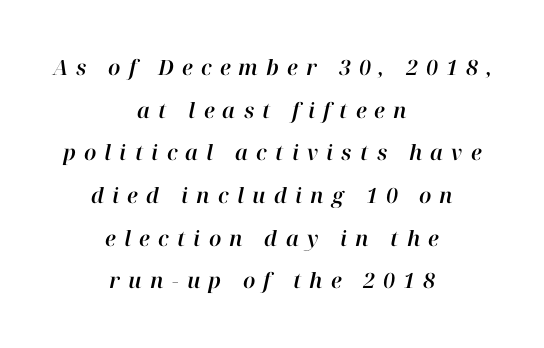
The image shows 21 px text type, italic (leaning right); set centered, loose line spacing (2.03x), unusually wide letter spacing (+0.39 em), not underlined.
